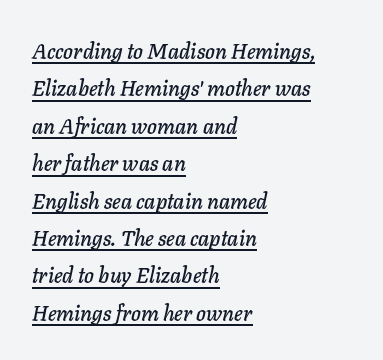
Q: Is the text italic (slanted)? A: Yes, it leans right by about 11 degrees.
Q: Is the text underlined? A: Yes.
Q: How is the paragraph aligned? A: Left-aligned.
Q: Is the spacing between letters normal or unusually wide? A: Normal.
